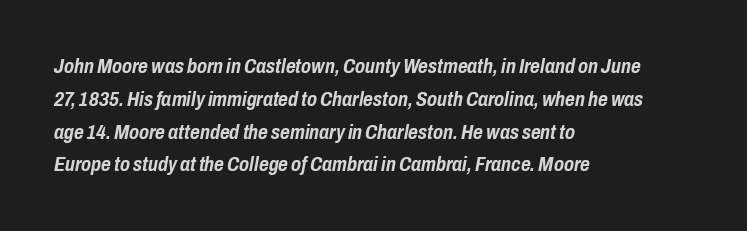
Q: Is the text bold? A: Yes.
Q: Is the text italic (slanted)? A: Yes, it leans right by about 10 degrees.
Q: Is the text underlined? A: No.
Q: How is the paragraph aligned? A: Left-aligned.
Q: Is the spacing between letters normal or unusually wide? A: Normal.
Q: Is the spacing between lines tight, normal or loose? A: Normal.
